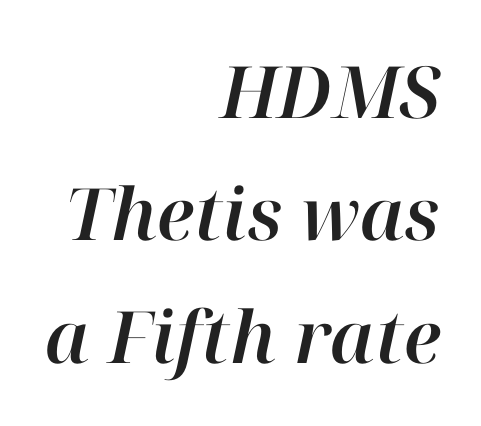
The passage shown is not underscored anywhere. Does the lettering tilt? It does — this is italic. Caption: standard tracking, unaltered. Proportional: the letters do not fall into vertical columns.
